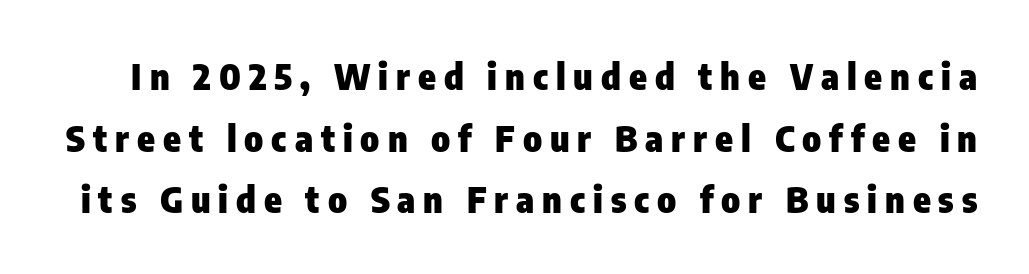
The image shows 36 px heavy, condensed sans-serif type, upright; set line spacing 1.71x, unusually wide letter spacing (+0.22 em), not underlined; low stroke contrast and a medium x-height.
